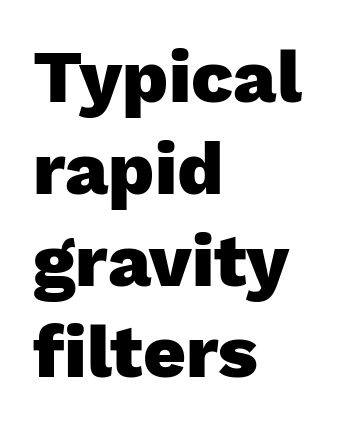
The image shows 74 px heavy sans-serif type, upright; set left-aligned, line spacing 1.24x, normal letter spacing, not underlined; low stroke contrast and a medium x-height.
